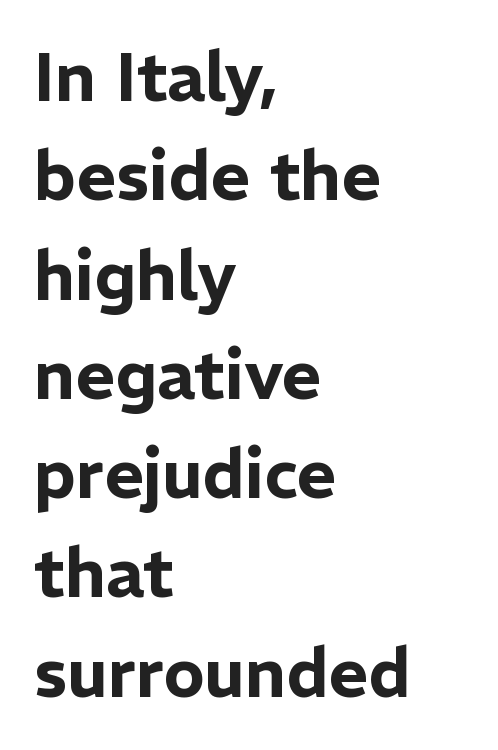
Q: Is the text italic (slanted)? A: No, it is upright.
Q: Is the typeface a serif or a sans-serif typeface? A: Sans-serif.
Q: Is the text underlined? A: No.
Q: How is the paragraph aligned? A: Left-aligned.
Q: Is the spacing between letters normal or unusually wide? A: Normal.
Q: Is the spacing between lines tight, normal or loose? A: Normal.
Q: Width (condensed, normal, or wide)? A: Normal.
Q: Stroke contrast? A: Low.
Q: x-height? A: Medium.
Q: Monospaced? A: No.
